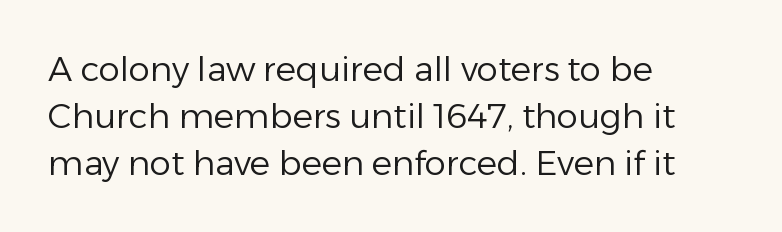
The image shows 34 px regular-weight sans-serif type, upright; set left-aligned, normal line spacing (1.38x), normal letter spacing, not underlined; low stroke contrast and a medium x-height.
